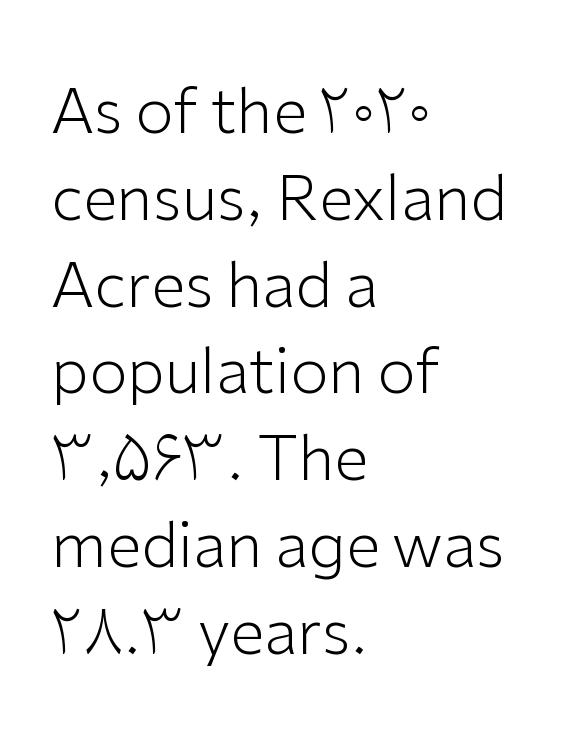
Q: Is the text bold? A: No.
Q: Is the text italic (slanted)? A: No, it is upright.
Q: Is the typeface a serif or a sans-serif typeface? A: Sans-serif.
Q: Is the text underlined? A: No.
Q: How is the paragraph aligned? A: Left-aligned.
Q: Is the spacing between letters normal or unusually wide? A: Normal.
Q: Is the spacing between lines tight, normal or loose? A: Normal.
Q: Width (condensed, normal, or wide)? A: Normal.
Q: Stroke contrast? A: Low.
Q: x-height? A: Medium.
Q: Monospaced? A: No.
